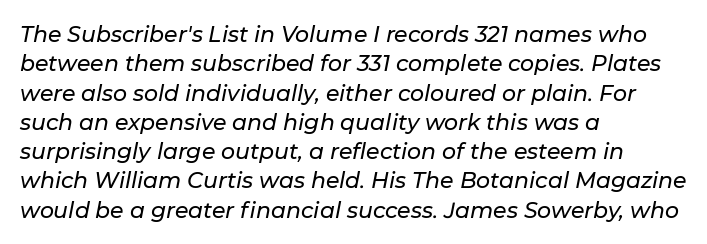
Q: Is the text italic (slanted)? A: Yes, it leans right by about 11 degrees.
Q: Is the text underlined? A: No.
Q: How is the paragraph aligned? A: Left-aligned.
Q: Is the spacing between letters normal or unusually wide? A: Normal.
Q: Is the spacing between lines tight, normal or loose? A: Normal.
